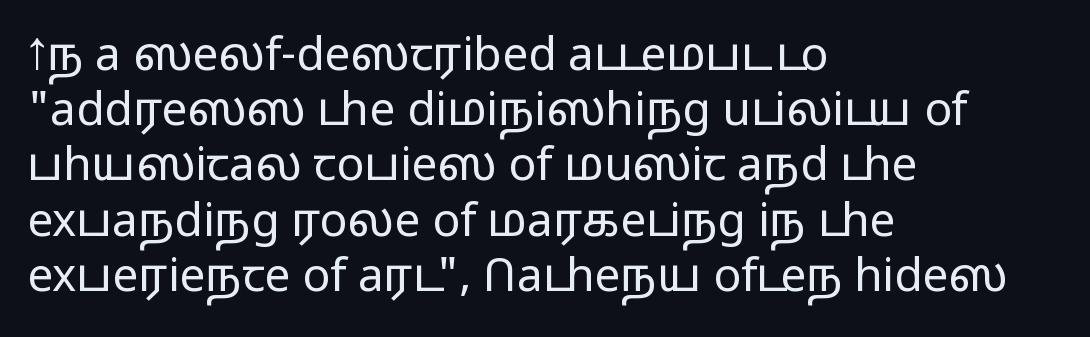
{"serif": "no", "italic": "no", "bold": "no", "weight": "light", "width": "wide", "stroke_contrast": "low", "x_height": "medium", "monospaced": "no", "underline": "no", "align": "left", "line_spacing_ratio": 1.2, "letter_spacing": "normal", "letter_spacing_em": 0.0, "glyph_px": 46}
